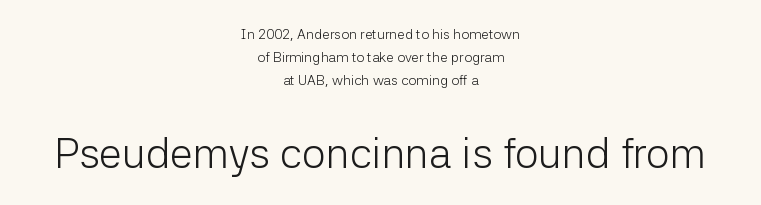
The rendering enlarges the type as you move from the upper chunk to the lower. What stands out about the letter spacing? Nothing — it is the standard amount. Note: no serifs on the glyphs. The paragraph shown floats in the horizontal middle. If you measured baseline to baseline, you'd find a middling distance.
